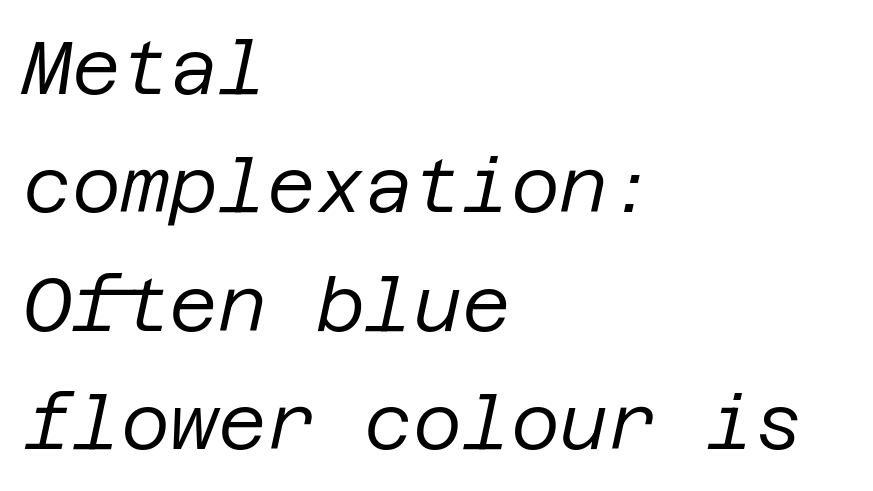
Q: Is the text bold? A: No.
Q: Is the text italic (slanted)? A: Yes, it leans right by about 12 degrees.
Q: Is the text underlined? A: No.
Q: How is the paragraph aligned? A: Left-aligned.
Q: Is the spacing between letters normal or unusually wide? A: Normal.
Q: Is the spacing between lines tight, normal or loose? A: Normal.
Q: Width (condensed, normal, or wide)? A: Normal.
Q: Stroke contrast? A: Low.
Q: x-height? A: Large.
